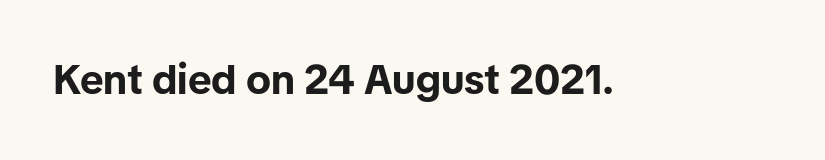
Q: Is the text bold? A: Yes.
Q: Is the text italic (slanted)? A: No, it is upright.
Q: Is the typeface a serif or a sans-serif typeface? A: Sans-serif.
Q: Is the text underlined? A: No.
Q: Is the spacing between letters normal or unusually wide? A: Normal.
Q: Width (condensed, normal, or wide)? A: Normal.
Q: Stroke contrast? A: Low.
Q: x-height? A: Medium.
Q: Monospaced? A: No.
